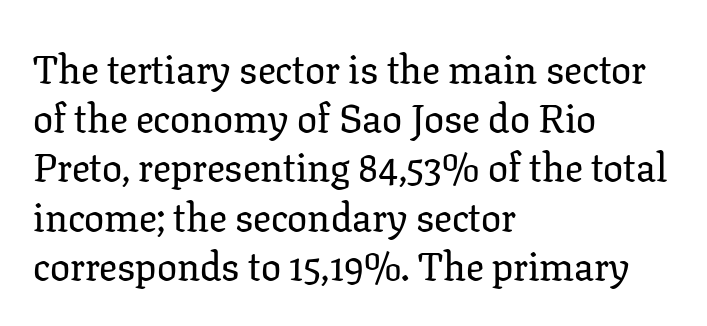
Q: Is the text italic (slanted)? A: No, it is upright.
Q: Is the typeface a serif or a sans-serif typeface? A: Serif.
Q: Is the text underlined? A: No.
Q: How is the paragraph aligned? A: Left-aligned.
Q: Is the spacing between letters normal or unusually wide? A: Normal.
Q: Width (condensed, normal, or wide)? A: Normal.
Q: Stroke contrast? A: Low.
Q: x-height? A: Medium.
Q: Monospaced? A: No.
